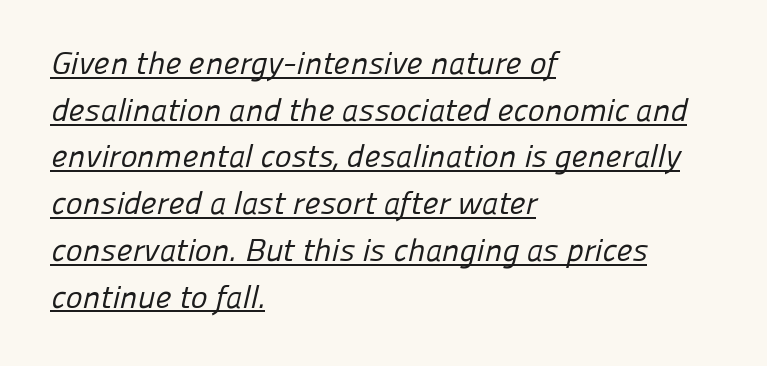
{"serif": "no", "bold": "no", "weight": "regular", "width": "normal", "stroke_contrast": "low", "x_height": "medium", "monospaced": "no", "underline": "yes", "align": "left", "line_spacing": "normal", "line_spacing_ratio": 1.46, "letter_spacing": "normal", "letter_spacing_em": 0.0, "glyph_px": 32}
